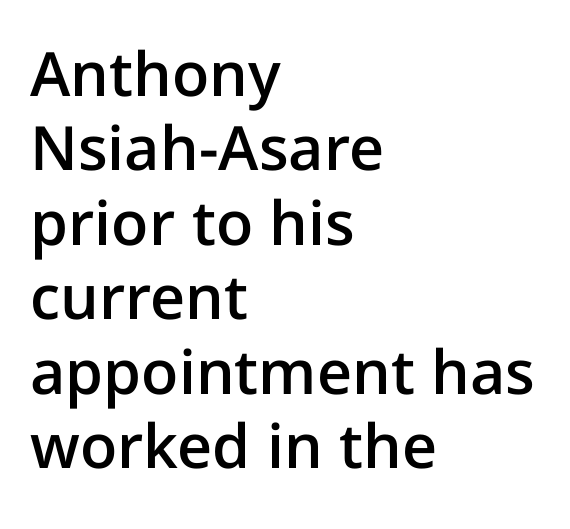
The image shows 61 px semibold sans-serif type, upright; set left-aligned, line spacing 1.22x, normal letter spacing, not underlined; low stroke contrast and a medium x-height.
